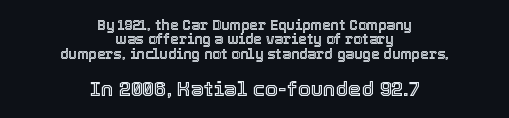
The second block has been scaled up relative to the first. Short note: letters normally spaced. This rendering features lettering with no underline. Quick note: not italic, upright. Cramped leading. The typesetter chose a symmetrical, centered arrangement here.
